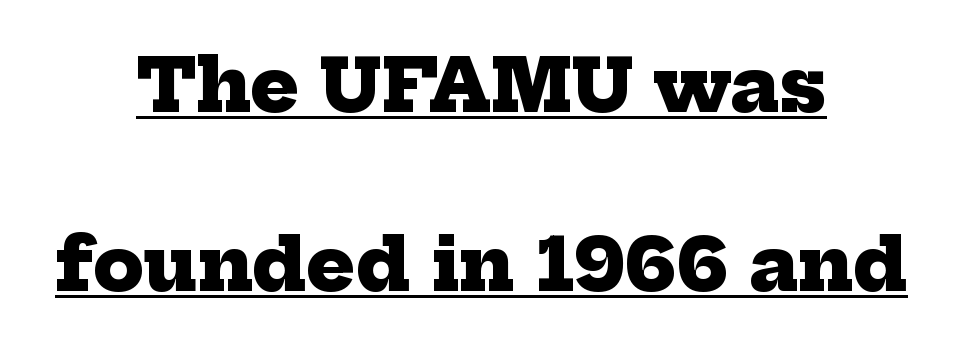
Q: Is the text bold? A: Yes.
Q: Is the typeface a serif or a sans-serif typeface? A: Serif.
Q: Is the text underlined? A: Yes.
Q: How is the paragraph aligned? A: Centered.
Q: Is the spacing between letters normal or unusually wide? A: Normal.
Q: Is the spacing between lines tight, normal or loose? A: Loose.
Q: Width (condensed, normal, or wide)? A: Normal.
Q: Stroke contrast? A: Low.
Q: x-height? A: Medium.
Q: Monospaced? A: No.
